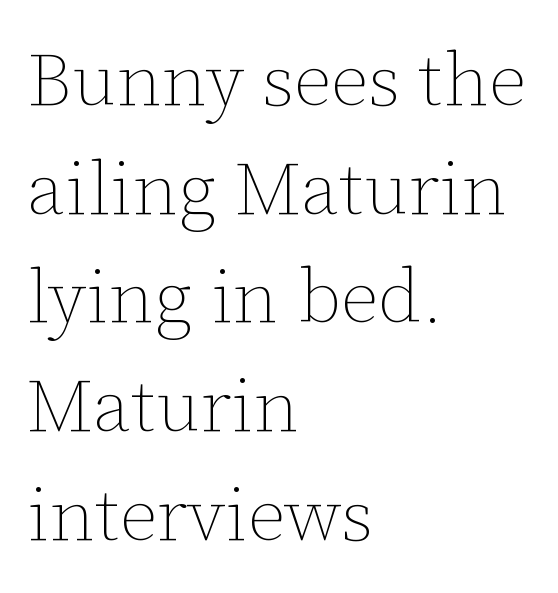
{"italic": "no", "bold": "no", "weight": "thin", "width": "normal", "stroke_contrast": "low", "x_height": "medium", "monospaced": "no", "underline": "no", "align": "left", "line_spacing": "normal", "line_spacing_ratio": 1.45, "letter_spacing": "normal", "letter_spacing_em": 0.0, "glyph_px": 75}
